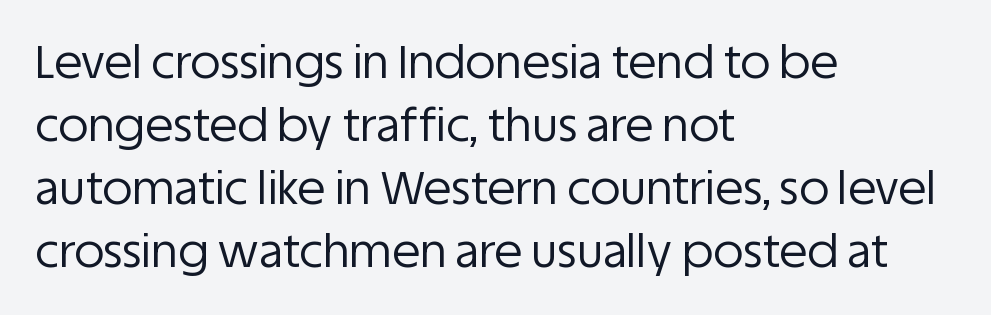
Q: Is the text bold? A: No.
Q: Is the text italic (slanted)? A: No, it is upright.
Q: Is the typeface a serif or a sans-serif typeface? A: Sans-serif.
Q: Is the text underlined? A: No.
Q: How is the paragraph aligned? A: Left-aligned.
Q: Is the spacing between letters normal or unusually wide? A: Normal.
Q: Is the spacing between lines tight, normal or loose? A: Normal.
Q: Width (condensed, normal, or wide)? A: Normal.
Q: Stroke contrast? A: Low.
Q: x-height? A: Large.
Q: Monospaced? A: No.
